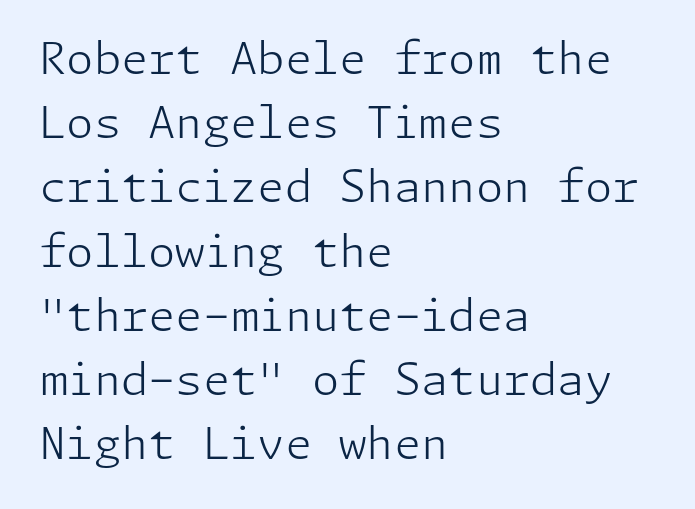
Q: Is the text bold? A: No.
Q: Is the text italic (slanted)? A: No, it is upright.
Q: Is the typeface a serif or a sans-serif typeface? A: Sans-serif.
Q: Is the text underlined? A: No.
Q: How is the paragraph aligned? A: Left-aligned.
Q: Is the spacing between letters normal or unusually wide? A: Normal.
Q: Is the spacing between lines tight, normal or loose? A: Normal.
Q: Width (condensed, normal, or wide)? A: Normal.
Q: Stroke contrast? A: Low.
Q: x-height? A: Medium.
